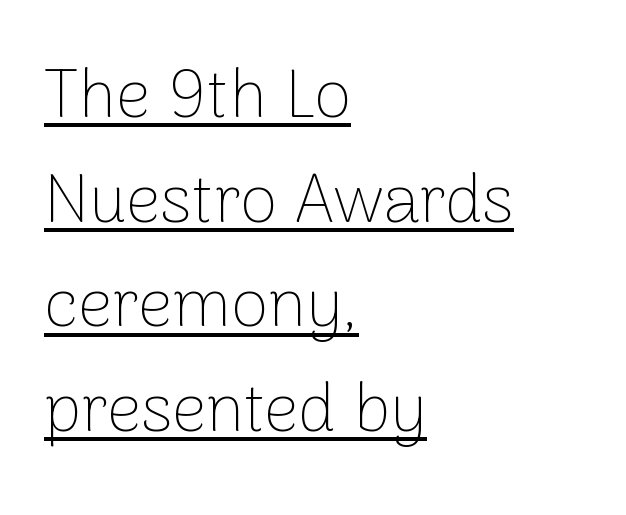
Q: Is the text bold? A: No.
Q: Is the text italic (slanted)? A: No, it is upright.
Q: Is the typeface a serif or a sans-serif typeface? A: Sans-serif.
Q: Is the text underlined? A: Yes.
Q: How is the paragraph aligned? A: Left-aligned.
Q: Is the spacing between letters normal or unusually wide? A: Normal.
Q: Is the spacing between lines tight, normal or loose? A: Normal.
Q: Width (condensed, normal, or wide)? A: Normal.
Q: Stroke contrast? A: Low.
Q: x-height? A: Medium.
Q: Monospaced? A: No.
